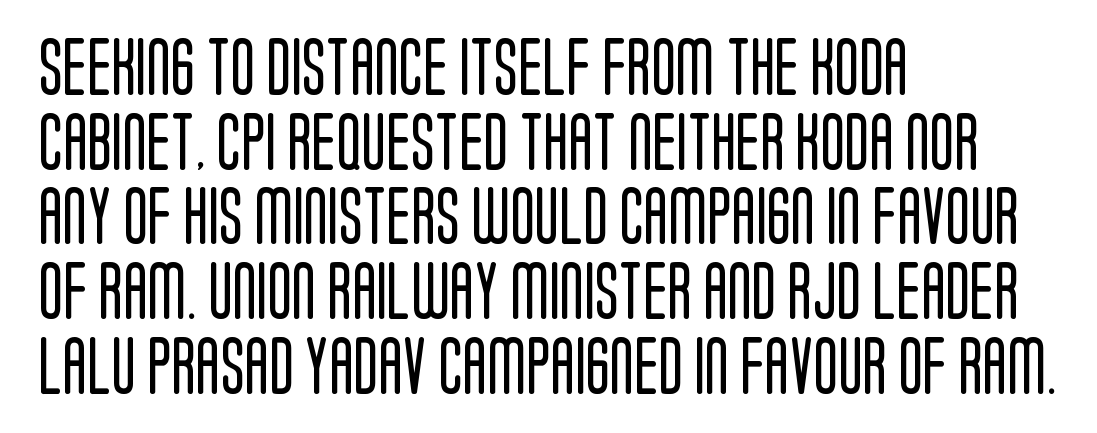
Layout note: lines flush left. The typography opts for an upright posture over an oblique one. Standard letterfit; no display-style spreading of the glyphs. The typeface chosen for these lines omits serifs.
